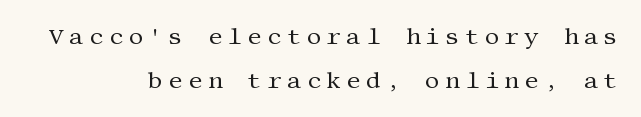
Q: Is the text bold? A: No.
Q: Is the text italic (slanted)? A: No, it is upright.
Q: Is the text underlined? A: No.
Q: How is the paragraph aligned? A: Right-aligned.
Q: Is the spacing between letters normal or unusually wide? A: Unusually wide.
Q: Is the spacing between lines tight, normal or loose? A: Loose.
